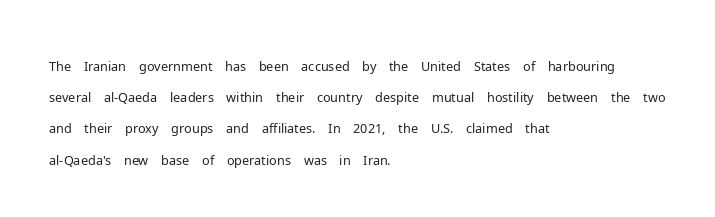
One-word summary of the alignment: left. In terms of letterspacing, this is plain default setting. The words here are not underlined. The characters are drawn with everyday or finer stroke widths. The letters stand straight up with perfectly vertical stems.
